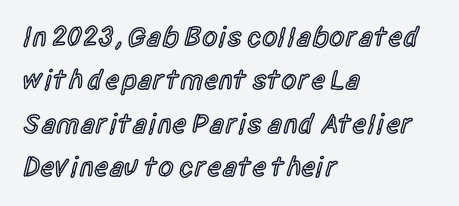
The image shows 28 px semibold, condensed sans-serif type; set left-aligned, normal line spacing (1.55x), normal letter spacing, not underlined; a large x-height.
